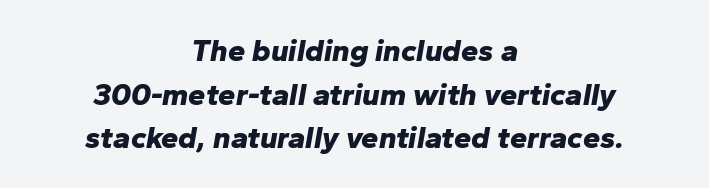
Q: Is the text bold? A: Yes.
Q: Is the text italic (slanted)? A: Yes, it leans right by about 10 degrees.
Q: Is the text underlined? A: No.
Q: How is the paragraph aligned? A: Centered.
Q: Is the spacing between letters normal or unusually wide? A: Normal.
Q: Is the spacing between lines tight, normal or loose? A: Normal.
Q: Width (condensed, normal, or wide)? A: Normal.
Q: Stroke contrast? A: Low.
Q: x-height? A: Medium.
Q: Monospaced? A: No.
